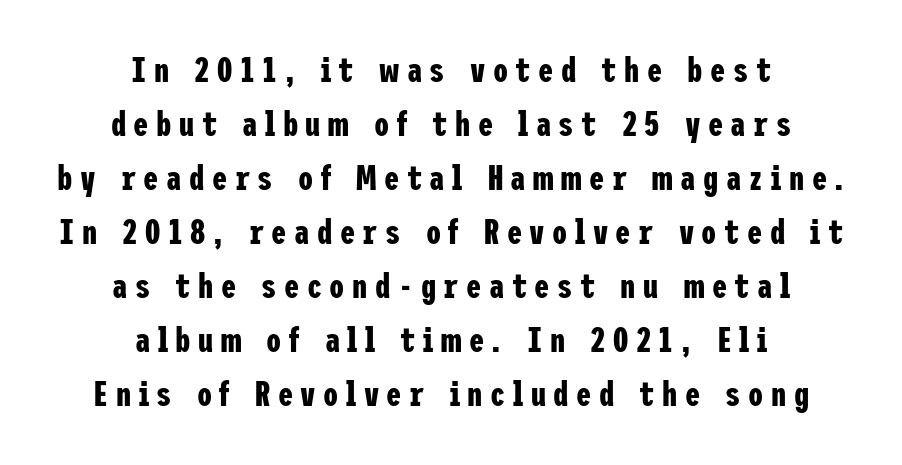
Horizontal bands of white between lines are of average thickness. This is sans-serif lettering, the kind often seen on screens and signage. Typographic density is high because the face is bold. Tracking value appears strongly positive — letters spread wide. The space directly below the letters is spotless. Notice how the passage keeps no hard edge, just a central spine.
